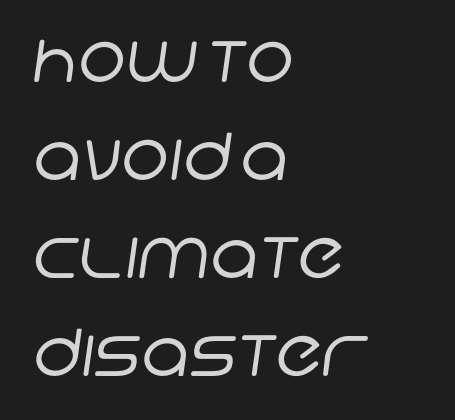
The typeface has the unassuming heft of standard copy or less. Whoever set this chose a conventional vertical rhythm. The letters carry no serifs — their stems end cleanly without finishing strokes. The strip under each line holds only bare page.
